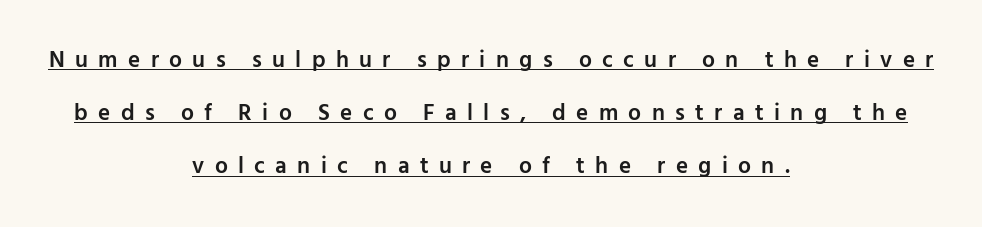
{"italic": "no", "bold": "semi", "underline": "yes", "align": "center", "line_spacing": "loose", "line_spacing_ratio": 2.31, "letter_spacing": "wide", "letter_spacing_em": 0.45, "glyph_px": 23}
